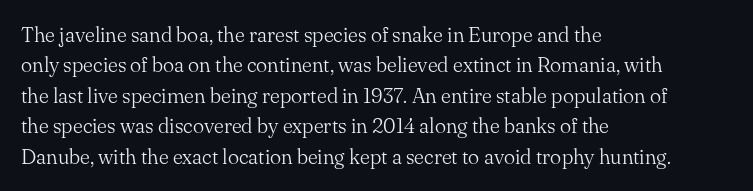
Q: Is the text bold? A: No.
Q: Is the text italic (slanted)? A: No, it is upright.
Q: Is the text underlined? A: No.
Q: How is the paragraph aligned? A: Left-aligned.
Q: Is the spacing between letters normal or unusually wide? A: Normal.
Q: Is the spacing between lines tight, normal or loose? A: Normal.
